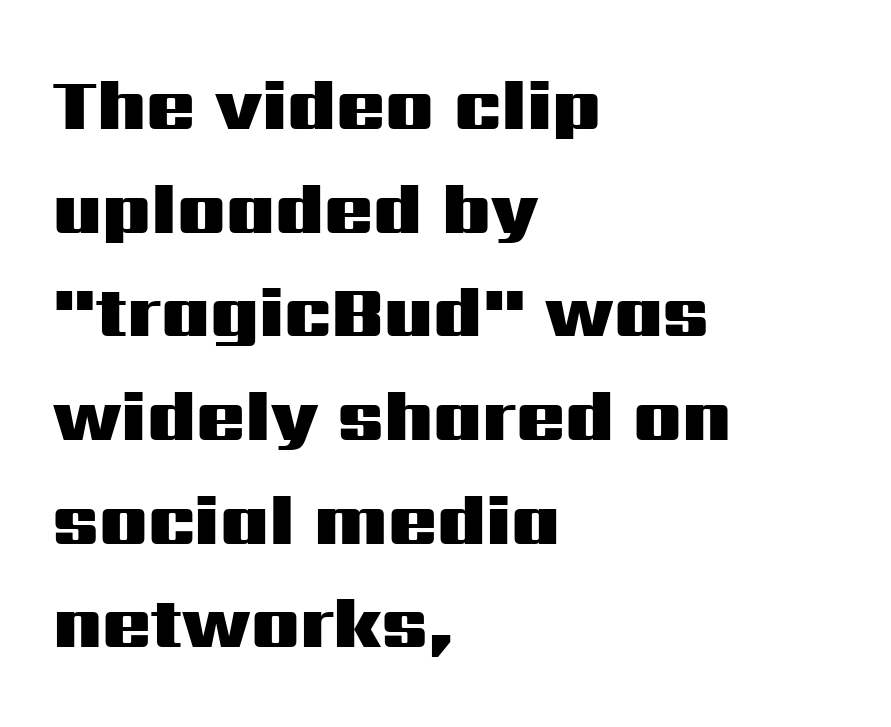
{"serif": "no", "italic": "no", "bold": "yes", "weight": "heavy", "width": "wide", "stroke_contrast": "medium", "x_height": "medium", "monospaced": "no", "underline": "no", "align": "left", "line_spacing": "normal", "line_spacing_ratio": 1.44, "letter_spacing": "normal", "letter_spacing_em": 0.0, "glyph_px": 72}
